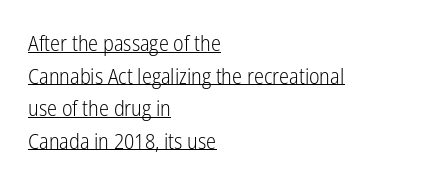
Weight: in the light-to-regular range. Italic: no, the glyphs are upright roman. Does the leading feel generous? No, just average. The line texture is even and compact thanks to regular tracking. The rendering uses the underline text-decoration. Line starts are locked; line ends wander.
